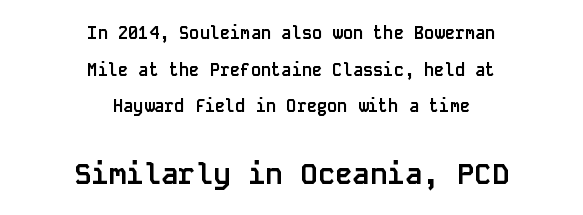
Q: Is the text bold? A: Yes.
Q: Is the text italic (slanted)? A: No, it is upright.
Q: Is the typeface a serif or a sans-serif typeface? A: Sans-serif.
Q: Is the text underlined? A: No.
Q: How is the paragraph aligned? A: Centered.
Q: Is the spacing between letters normal or unusually wide? A: Normal.
Q: Is the spacing between lines tight, normal or loose? A: Loose.
Q: Which block of text is set in a larger size, the first (top) or the second (bottom)? A: The second (bottom) one.
Q: Width (condensed, normal, or wide)? A: Normal.
Q: Stroke contrast? A: Low.
Q: x-height? A: Large.
Q: Monospaced? A: Yes.
